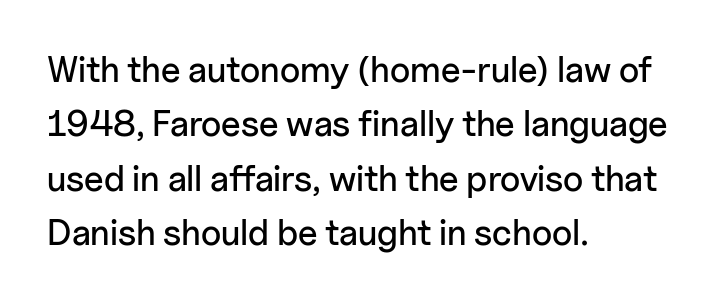
Q: Is the text italic (slanted)? A: No, it is upright.
Q: Is the typeface a serif or a sans-serif typeface? A: Sans-serif.
Q: Is the text underlined? A: No.
Q: How is the paragraph aligned? A: Left-aligned.
Q: Is the spacing between letters normal or unusually wide? A: Normal.
Q: Is the spacing between lines tight, normal or loose? A: Normal.
Q: Width (condensed, normal, or wide)? A: Normal.
Q: Stroke contrast? A: Low.
Q: x-height? A: Medium.
Q: Monospaced? A: No.
